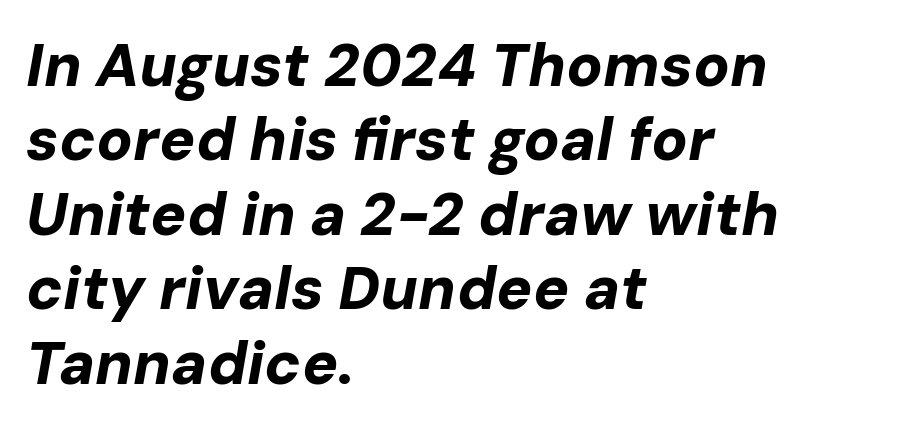
{"italic": "yes", "lean": "right", "slant_degrees": 10, "bold": "yes", "weight": "bold", "width": "normal", "stroke_contrast": "low", "x_height": "medium", "monospaced": "no", "underline": "no", "align": "left", "line_spacing_ratio": 1.24, "letter_spacing": "normal", "letter_spacing_em": 0.0, "glyph_px": 60}
